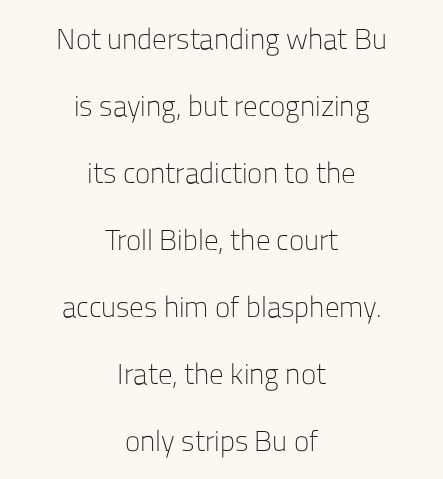
Q: Is the text bold? A: No.
Q: Is the text italic (slanted)? A: No, it is upright.
Q: Is the typeface a serif or a sans-serif typeface? A: Sans-serif.
Q: Is the text underlined? A: No.
Q: How is the paragraph aligned? A: Centered.
Q: Is the spacing between letters normal or unusually wide? A: Normal.
Q: Is the spacing between lines tight, normal or loose? A: Loose.
Q: Width (condensed, normal, or wide)? A: Normal.
Q: Stroke contrast? A: Low.
Q: x-height? A: Medium.
Q: Monospaced? A: No.
